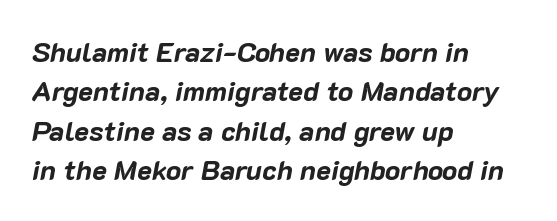
Q: Is the text bold? A: Yes.
Q: Is the text italic (slanted)? A: Yes, it leans right by about 10 degrees.
Q: Is the text underlined? A: No.
Q: How is the paragraph aligned? A: Left-aligned.
Q: Is the spacing between letters normal or unusually wide? A: Normal.
Q: Is the spacing between lines tight, normal or loose? A: Normal.
Q: Width (condensed, normal, or wide)? A: Normal.
Q: Stroke contrast? A: Low.
Q: x-height? A: Medium.
Q: Monospaced? A: No.
